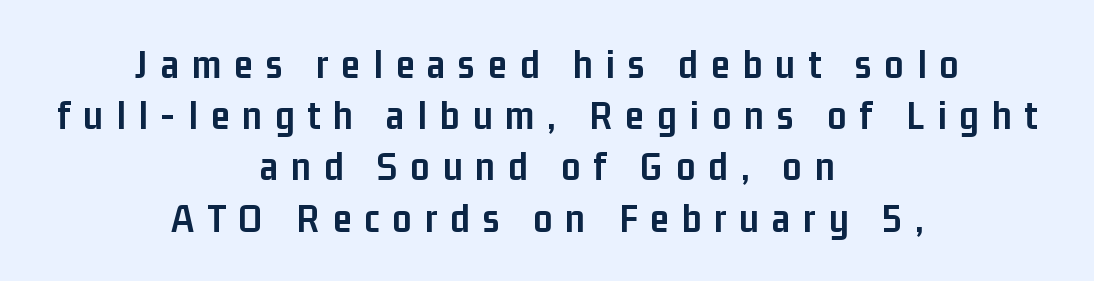
{"serif": "no", "italic": "no", "bold": "yes", "weight": "semibold", "width": "condensed", "stroke_contrast": "low", "x_height": "medium", "monospaced": "no", "underline": "no", "align": "center", "line_spacing_ratio": 1.22, "letter_spacing": "wide", "letter_spacing_em": 0.31, "glyph_px": 42}
